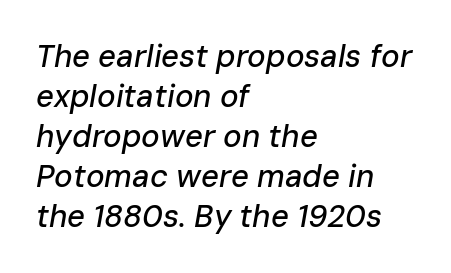
Q: Is the text italic (slanted)? A: Yes, it leans right by about 10 degrees.
Q: Is the text underlined? A: No.
Q: How is the paragraph aligned? A: Left-aligned.
Q: Is the spacing between letters normal or unusually wide? A: Normal.
Q: Is the spacing between lines tight, normal or loose? A: Normal.
Q: Width (condensed, normal, or wide)? A: Normal.
Q: Stroke contrast? A: Low.
Q: x-height? A: Medium.
Q: Monospaced? A: No.
